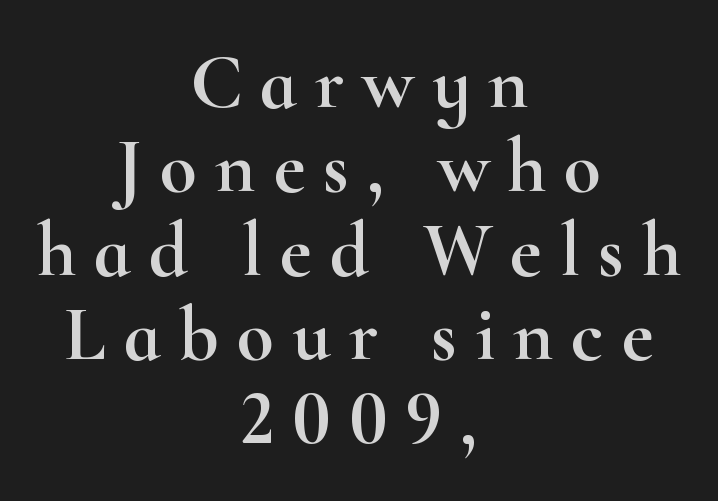
Q: Is the text italic (slanted)? A: No, it is upright.
Q: Is the typeface a serif or a sans-serif typeface? A: Serif.
Q: Is the text underlined? A: No.
Q: How is the paragraph aligned? A: Centered.
Q: Is the spacing between letters normal or unusually wide? A: Unusually wide.
Q: Is the spacing between lines tight, normal or loose? A: Tight.
Q: Width (condensed, normal, or wide)? A: Wide.
Q: Stroke contrast? A: High.
Q: x-height? A: Small.
Q: Monospaced? A: No.
